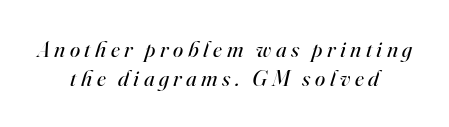
Letters have the restrained weight of plain body copy at most. Both edges are ragged and mirror each other, which tells us the setting is centered. Caption: expanded tracking, letters set apart. The line-height multiplier appears to be the usual default. Descenders are the only things crossing below the line.
